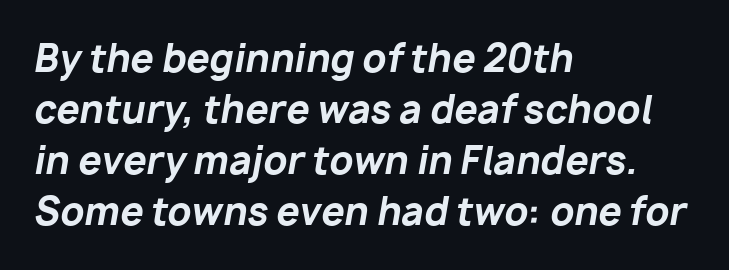
{"italic": "yes", "lean": "right", "slant_degrees": 10, "bold": "yes", "weight": "bold", "width": "normal", "stroke_contrast": "low", "x_height": "medium", "monospaced": "no", "underline": "no", "align": "left", "line_spacing": "normal", "line_spacing_ratio": 1.38, "letter_spacing": "normal", "letter_spacing_em": 0.0, "glyph_px": 37}
